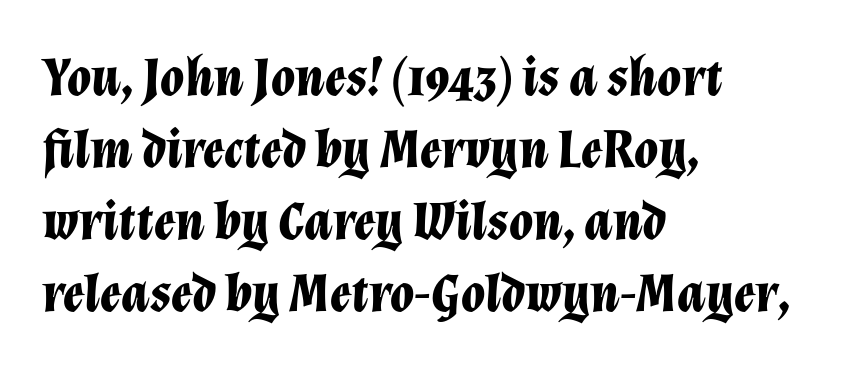
Each letter keeps its own natural width here, so spacing adapts to shape. Compared with ordinary roman type, these characters are visibly tilted. Notice how thick the strokes are: this is what a full bold looks like. Check the space under the baseline: it is left empty. Notice how the passage keeps a crisp vertical edge on the left only.
